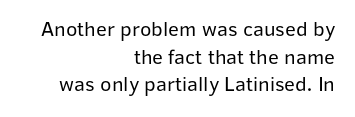
Italic: no, the glyphs are upright roman. No letter is thick-stroked: the sample isn't bold. The space beneath each line is pristine and unruled. Caption: multi-line text, flush right, ragged left. Normally led — the rows are evenly, conventionally spaced.
